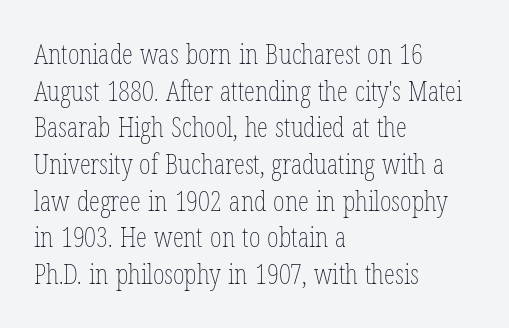
Q: Is the text bold? A: No.
Q: Is the text italic (slanted)? A: No, it is upright.
Q: Is the text underlined? A: No.
Q: How is the paragraph aligned? A: Left-aligned.
Q: Is the spacing between letters normal or unusually wide? A: Normal.
Q: Is the spacing between lines tight, normal or loose? A: Normal.
Q: Width (condensed, normal, or wide)? A: Condensed.
Q: Stroke contrast? A: Low.
Q: x-height? A: Medium.
Q: Monospaced? A: No.
